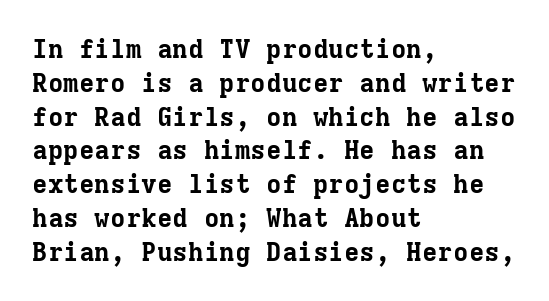
Notice how the stems are strictly vertical — no italics here. The passage shown is emphatically bold. Students, observe: this is what conventionally led text looks like. You could call the tracking neutral — neither tight nor loose. The ragged edge is on the right, which tells us the setting is flush left. Descenders are the only things crossing below the line.
